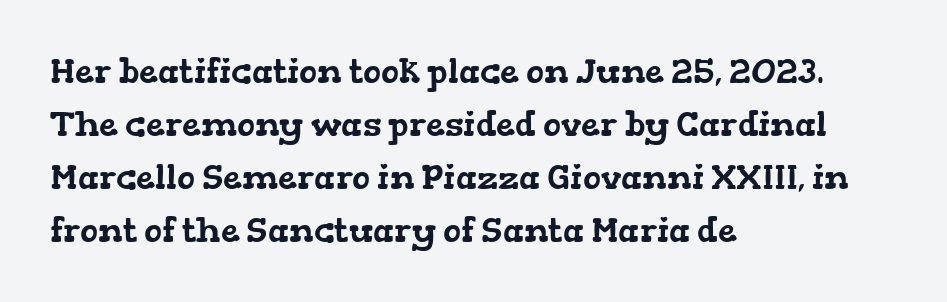
{"serif": "yes", "width": "wide", "stroke_contrast": "low", "x_height": "medium", "monospaced": "no", "underline": "no", "align": "left", "line_spacing": "normal", "line_spacing_ratio": 1.56, "letter_spacing": "normal", "letter_spacing_em": 0.0, "glyph_px": 34}
